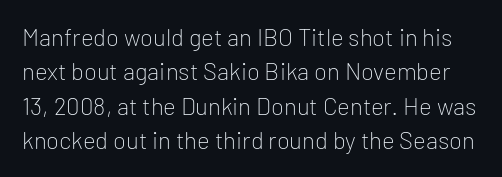
{"italic": "no", "bold": "no", "underline": "no", "line_spacing": "normal", "line_spacing_ratio": 1.43, "letter_spacing": "normal", "letter_spacing_em": 0.0, "glyph_px": 24}
